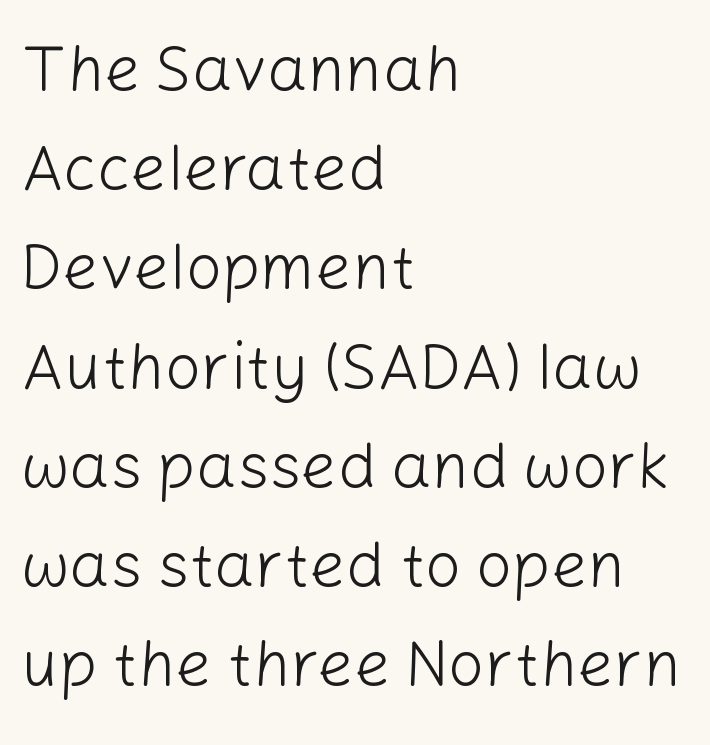
{"serif": "no", "italic": "no", "bold": "no", "weight": "light", "width": "normal", "stroke_contrast": "low", "x_height": "medium", "monospaced": "no", "underline": "no", "align": "left", "line_spacing": "normal", "line_spacing_ratio": 1.55, "letter_spacing": "normal", "letter_spacing_em": 0.0, "glyph_px": 64}
